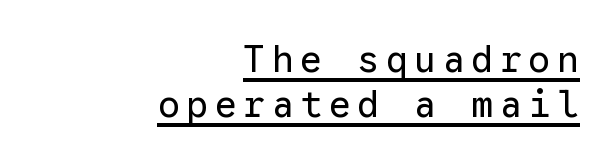
Vertical stems look standard width or narrower in stroke. Examine the stroke ends and you'll find no serifs. The passage shown is typed in a monospace face where columns stay perfectly aligned. You can see a thin bar hugging the bottom of the glyphs. The rendering anchors every line to the right-hand side.
